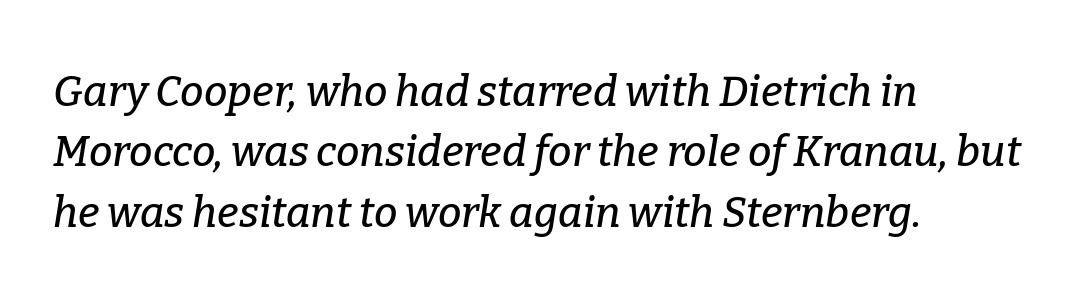
In terms of letterspacing, this is plain default setting. The lines in this sample share a left origin and differ only in where they stop. Characters are canted at an angle relative to the baseline's perpendicular. Small tapered or slab feet sit at the stroke ends, so this counts as serif. Varying glyph widths throughout — classic text-font behaviour.
